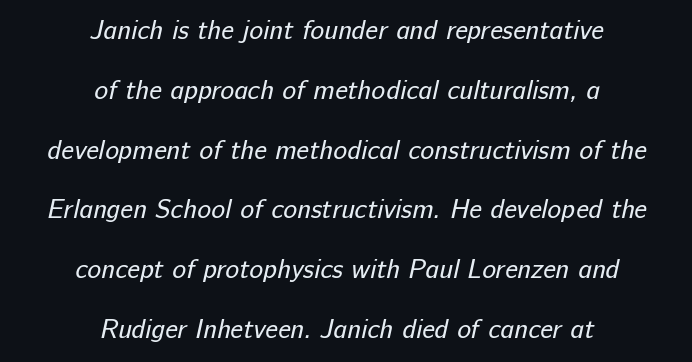
The image shows 26 px text type; set centered, loose line spacing (2.3x), normal letter spacing, not underlined.
